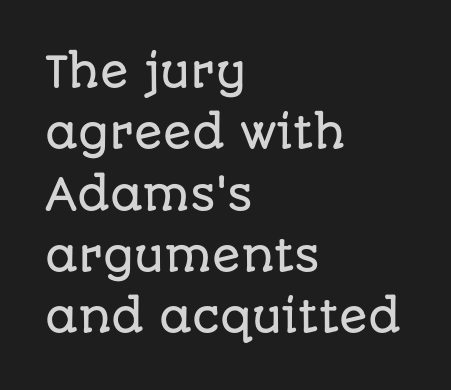
{"serif": "no", "italic": "no", "width": "normal", "stroke_contrast": "low", "x_height": "large", "monospaced": "no", "underline": "no", "align": "left", "line_spacing": "normal", "line_spacing_ratio": 1.46, "letter_spacing": "normal", "letter_spacing_em": 0.0, "glyph_px": 42}
